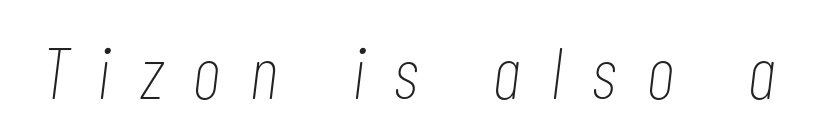
{"italic": "yes", "lean": "right", "slant_degrees": 7, "bold": "no", "weight": "thin", "width": "condensed", "stroke_contrast": "low", "x_height": "medium", "monospaced": "no", "underline": "no", "letter_spacing": "wide", "letter_spacing_em": 0.42, "glyph_px": 73}
